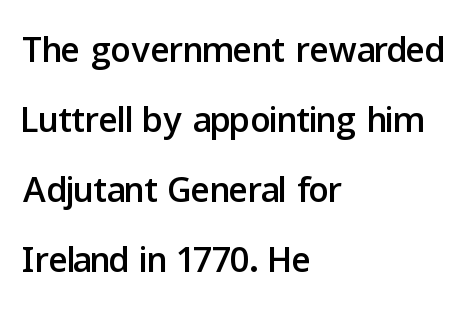
A normal amount of white space separates one row of letters from the next. The paragraph has a hard left edge and a soft right edge. Caption: standard tracking, unaltered. Style check: upright. The rendering uses natural spacing where letterforms have individual widths.
